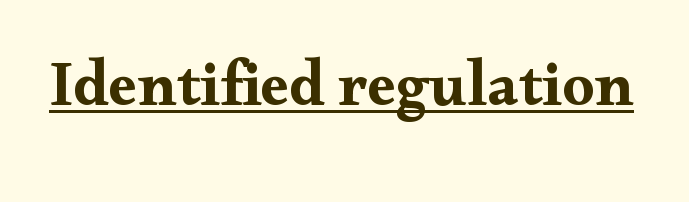
{"serif": "yes", "italic": "no", "bold": "yes", "weight": "bold", "width": "wide", "stroke_contrast": "medium", "x_height": "small", "monospaced": "no", "underline": "yes", "letter_spacing": "normal", "letter_spacing_em": 0.0, "glyph_px": 64}
